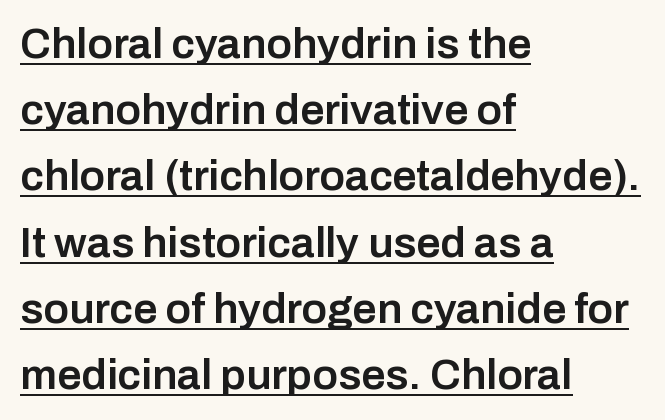
{"serif": "no", "italic": "no", "bold": "semi", "weight": "semibold", "width": "normal", "stroke_contrast": "low", "x_height": "medium", "monospaced": "no", "underline": "yes", "align": "left", "line_spacing": "normal", "line_spacing_ratio": 1.54, "letter_spacing": "normal", "letter_spacing_em": 0.0, "glyph_px": 43}
